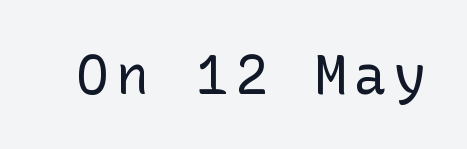
The image shows 55 px regular-weight sans-serif type, upright; set not underlined; low stroke contrast and a medium x-height.
